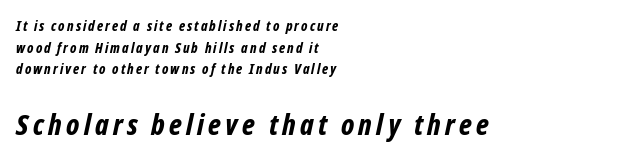
{"italic": "yes", "lean": "right", "slant_degrees": 12, "bold": "yes", "weight": "bold", "width": "condensed", "stroke_contrast": "low", "x_height": "medium", "monospaced": "no", "underline": "no", "align": "left", "line_spacing": "normal", "line_spacing_ratio": 1.54, "larger_block": "second", "size_ratio": 2.07, "glyph_px": 29}
